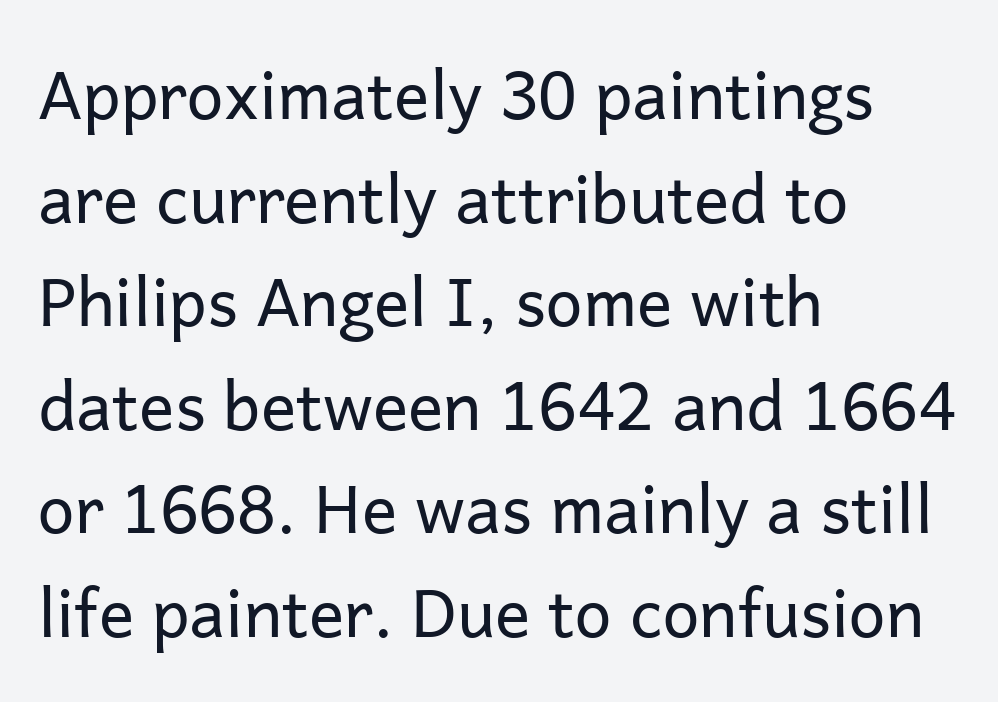
{"serif": "no", "italic": "no", "bold": "no", "weight": "regular", "width": "normal", "stroke_contrast": "low", "x_height": "medium", "monospaced": "no", "underline": "no", "align": "left", "line_spacing": "normal", "line_spacing_ratio": 1.57, "letter_spacing": "normal", "letter_spacing_em": 0.0, "glyph_px": 66}
